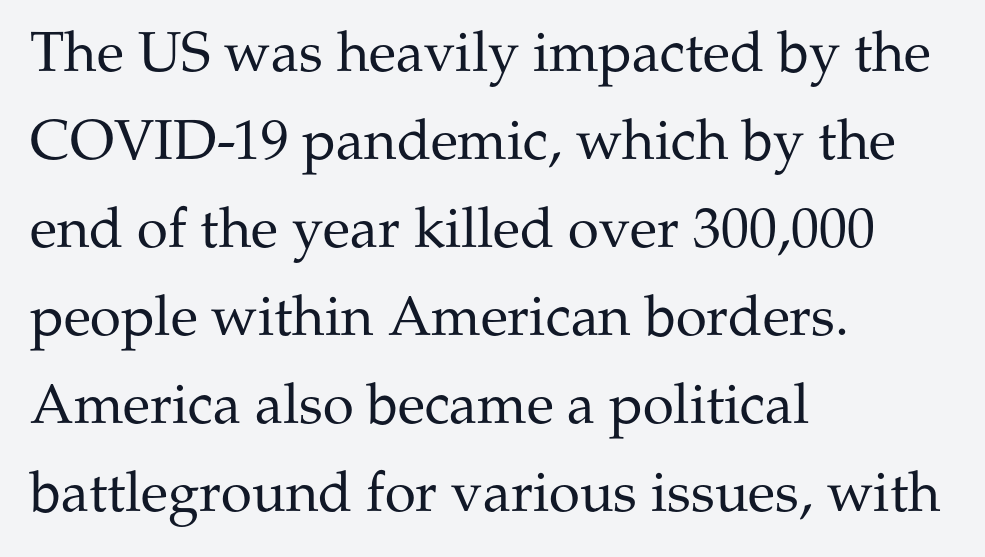
The image shows 56 px regular-weight serif type, upright; set left-aligned, normal line spacing (1.57x), normal letter spacing, not underlined; medium stroke contrast and a medium x-height.
